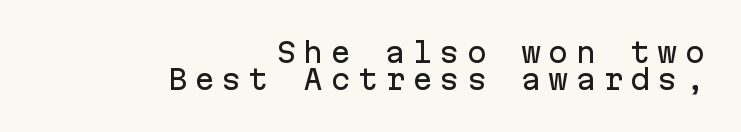
Vertical strokes here are truly vertical. Layout note: lines flush right. Glance below the letters and you will spot only blank space. The passage shown stacks its lines with hardly any gap. Loose tracking; the words dissolve into strings of separated letters.
